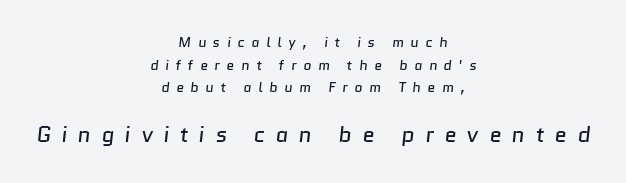
{"bold": "no", "underline": "no", "align": "center", "line_spacing": "normal", "line_spacing_ratio": 1.62, "letter_spacing": "wide", "letter_spacing_em": 0.48, "larger_block": "second", "size_ratio": 1.57, "glyph_px": 22}
